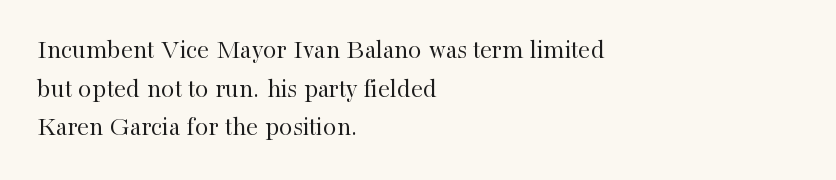
The image shows 27 px text type, upright; set left-aligned, normal line spacing (1.43x), normal letter spacing, not underlined.
